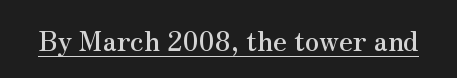
Q: Is the text italic (slanted)? A: No, it is upright.
Q: Is the text underlined? A: Yes.
Q: Is the spacing between letters normal or unusually wide? A: Normal.
